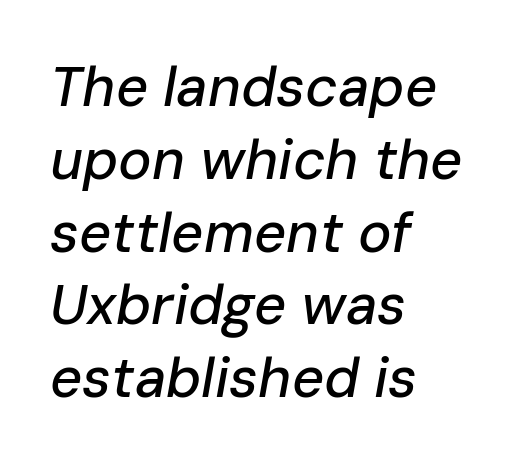
If you drew a ruler down the left edge, every line would touch it. A typesetter would call this leading conventional body-copy spacing. Clear beneath every line of the passage. Notice how the stems are inclined rather than vertical — that's the hallmark of italics. No extra tracking has been applied to these lines. A typesetter would call this proportional, since set widths differ per character.
